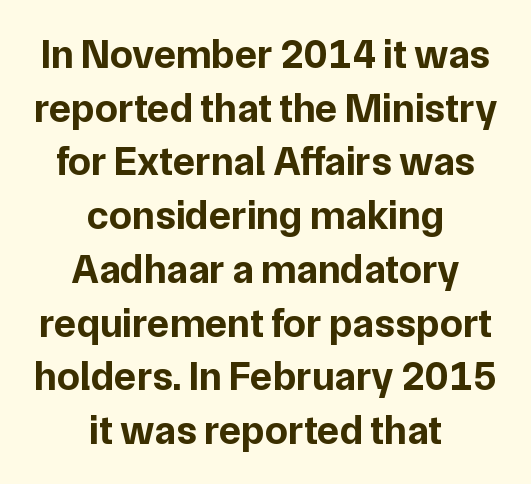
Q: Is the text bold? A: Yes.
Q: Is the text italic (slanted)? A: No, it is upright.
Q: Is the typeface a serif or a sans-serif typeface? A: Sans-serif.
Q: Is the text underlined? A: No.
Q: How is the paragraph aligned? A: Centered.
Q: Is the spacing between letters normal or unusually wide? A: Normal.
Q: Is the spacing between lines tight, normal or loose? A: Normal.
Q: Width (condensed, normal, or wide)? A: Normal.
Q: Stroke contrast? A: Low.
Q: x-height? A: Medium.
Q: Monospaced? A: No.
